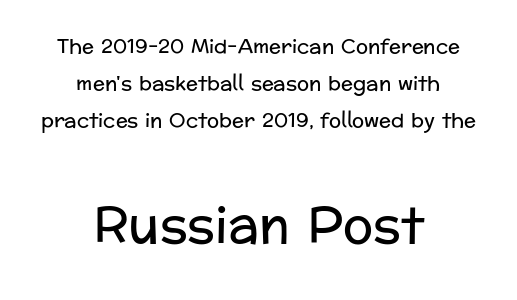
{"serif": "no", "italic": "no", "bold": "no", "weight": "regular", "width": "normal", "stroke_contrast": "low", "x_height": "medium", "monospaced": "no", "underline": "no", "align": "center", "line_spacing_ratio": 1.86, "letter_spacing": "normal", "letter_spacing_em": 0.0, "larger_block": "second", "size_ratio": 2.5, "glyph_px": 50}
